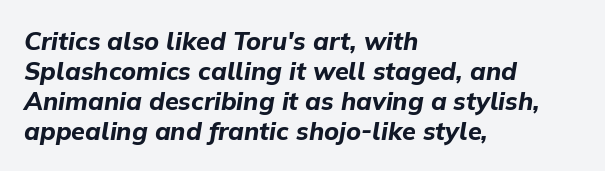
Q: Is the text bold? A: Yes.
Q: Is the text italic (slanted)? A: Yes, it leans right by about 9 degrees.
Q: Is the text underlined? A: No.
Q: How is the paragraph aligned? A: Left-aligned.
Q: Is the spacing between letters normal or unusually wide? A: Normal.
